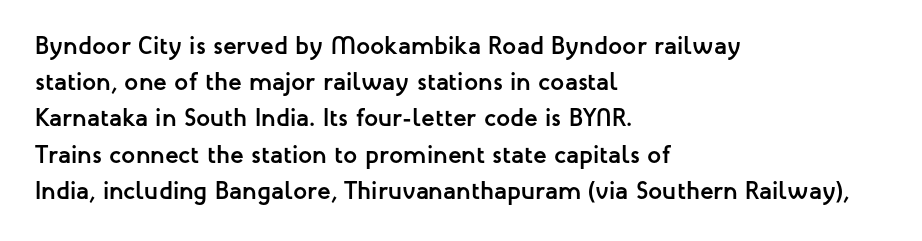
{"italic": "no", "bold": "yes", "underline": "no", "align": "left", "line_spacing": "normal", "line_spacing_ratio": 1.45, "letter_spacing": "normal", "letter_spacing_em": 0.0, "glyph_px": 25}
